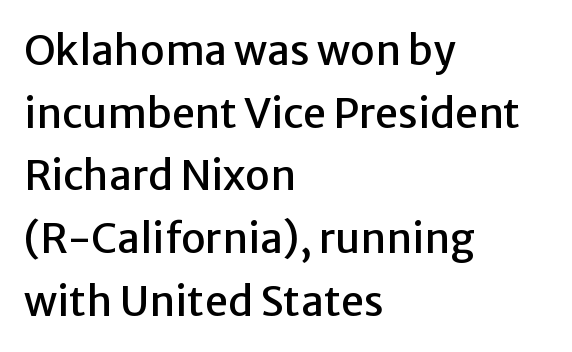
Q: Is the text italic (slanted)? A: No, it is upright.
Q: Is the typeface a serif or a sans-serif typeface? A: Sans-serif.
Q: Is the text underlined? A: No.
Q: How is the paragraph aligned? A: Left-aligned.
Q: Is the spacing between letters normal or unusually wide? A: Normal.
Q: Is the spacing between lines tight, normal or loose? A: Normal.
Q: Width (condensed, normal, or wide)? A: Normal.
Q: Stroke contrast? A: Low.
Q: x-height? A: Medium.
Q: Monospaced? A: No.
